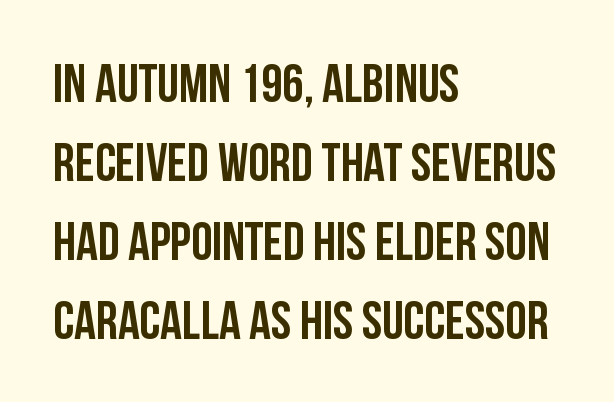
{"serif": "no", "italic": "no", "bold": "yes", "weight": "semibold", "width": "condensed", "stroke_contrast": "low", "x_height": "large", "monospaced": "no", "underline": "no", "align": "left", "line_spacing": "normal", "line_spacing_ratio": 1.46, "letter_spacing": "normal", "letter_spacing_em": 0.0, "glyph_px": 54}
